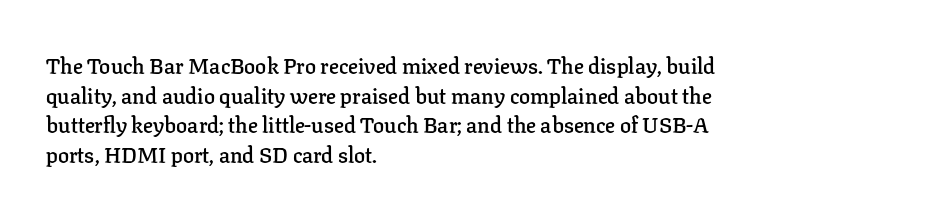
{"italic": "no", "bold": "semi", "underline": "no", "align": "left", "line_spacing": "normal", "line_spacing_ratio": 1.35, "letter_spacing": "normal", "letter_spacing_em": 0.0, "glyph_px": 22}
